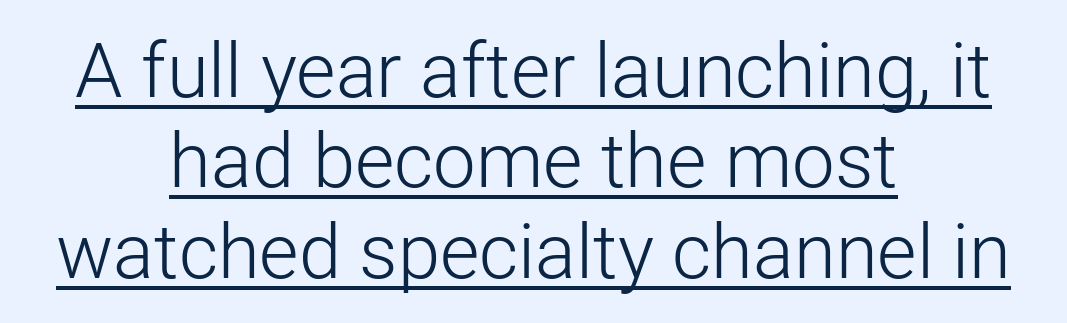
Q: Is the text bold? A: No.
Q: Is the text italic (slanted)? A: No, it is upright.
Q: Is the typeface a serif or a sans-serif typeface? A: Sans-serif.
Q: Is the text underlined? A: Yes.
Q: How is the paragraph aligned? A: Centered.
Q: Is the spacing between letters normal or unusually wide? A: Normal.
Q: Width (condensed, normal, or wide)? A: Normal.
Q: Stroke contrast? A: Low.
Q: x-height? A: Medium.
Q: Monospaced? A: No.
